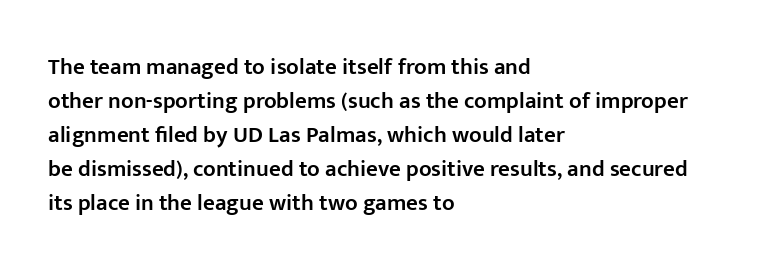
Q: Is the text bold? A: Semi-bold.
Q: Is the text italic (slanted)? A: No, it is upright.
Q: Is the text underlined? A: No.
Q: How is the paragraph aligned? A: Left-aligned.
Q: Is the spacing between letters normal or unusually wide? A: Normal.
Q: Is the spacing between lines tight, normal or loose? A: Normal.
